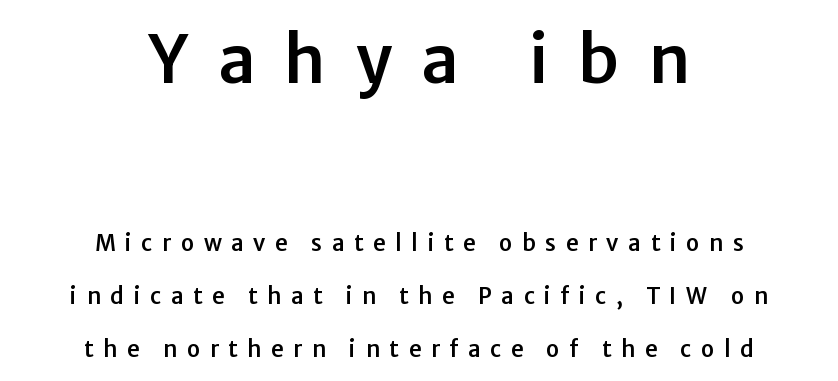
The image shows 66 px sans-serif type, upright; set centered, loose line spacing (2.4x), unusually wide letter spacing (+0.44 em), not underlined; the first (top) block is 3.0x larger; low stroke contrast and a medium x-height.
